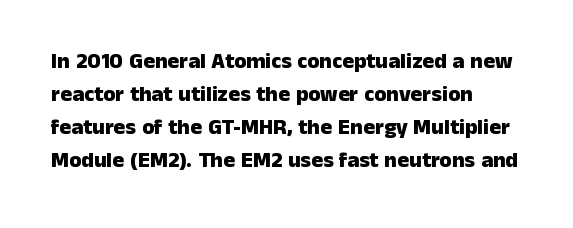
Q: Is the text bold? A: Yes.
Q: Is the text italic (slanted)? A: No, it is upright.
Q: Is the text underlined? A: No.
Q: How is the paragraph aligned? A: Left-aligned.
Q: Is the spacing between letters normal or unusually wide? A: Normal.
Q: Is the spacing between lines tight, normal or loose? A: Normal.
